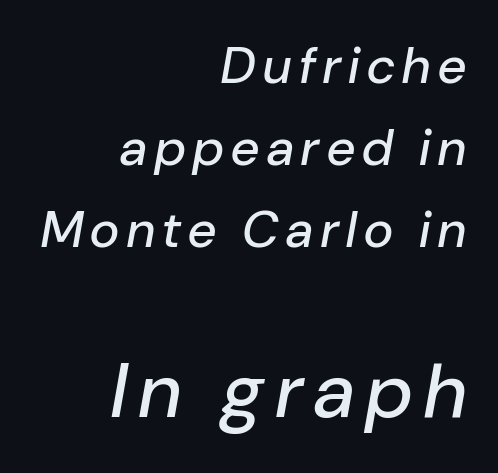
Q: Is the text italic (slanted)? A: Yes, it leans right by about 10 degrees.
Q: Is the text underlined? A: No.
Q: How is the paragraph aligned? A: Right-aligned.
Q: Is the spacing between lines tight, normal or loose? A: Normal.
Q: Which block of text is set in a larger size, the first (top) or the second (bottom)? A: The second (bottom) one.
Q: Width (condensed, normal, or wide)? A: Normal.
Q: Stroke contrast? A: Low.
Q: x-height? A: Medium.
Q: Monospaced? A: No.
